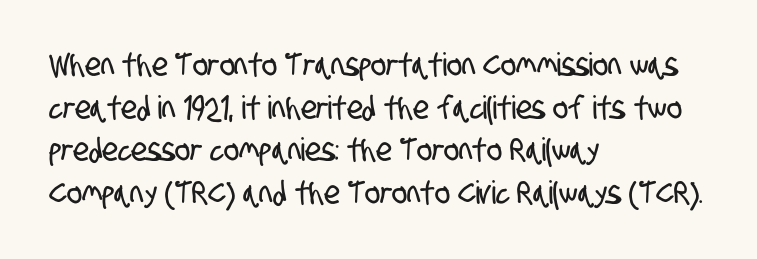
The image shows 32 px condensed sans-serif type; set left-aligned, normal line spacing (1.33x), normal letter spacing, not underlined; low stroke contrast and a large x-height.
